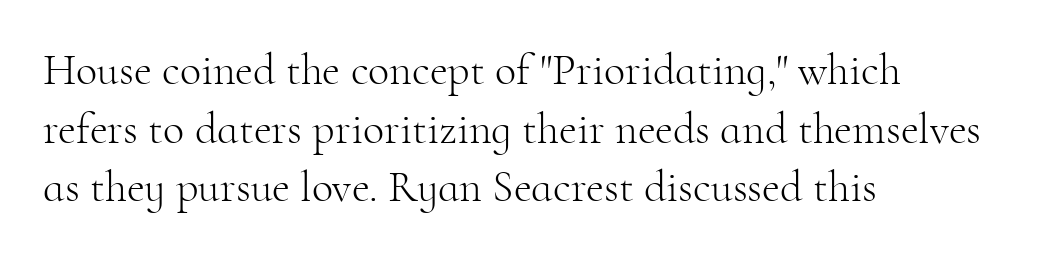
The image shows 44 px light serif type, upright; set left-aligned, normal line spacing (1.33x), normal letter spacing, not underlined; high stroke contrast and a small x-height.
